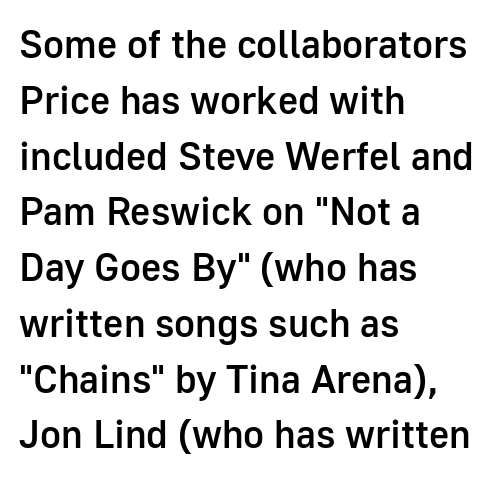
Q: Is the text bold? A: Semi-bold.
Q: Is the text italic (slanted)? A: No, it is upright.
Q: Is the typeface a serif or a sans-serif typeface? A: Sans-serif.
Q: Is the text underlined? A: No.
Q: How is the paragraph aligned? A: Left-aligned.
Q: Is the spacing between letters normal or unusually wide? A: Normal.
Q: Is the spacing between lines tight, normal or loose? A: Normal.
Q: Width (condensed, normal, or wide)? A: Normal.
Q: Stroke contrast? A: Low.
Q: x-height? A: Medium.
Q: Monospaced? A: No.
